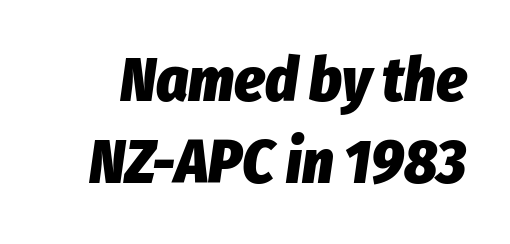
Q: Is the text bold? A: Yes.
Q: Is the text italic (slanted)? A: Yes, it leans right by about 8 degrees.
Q: Is the text underlined? A: No.
Q: Is the spacing between letters normal or unusually wide? A: Normal.
Q: Is the spacing between lines tight, normal or loose? A: Normal.
Q: Width (condensed, normal, or wide)? A: Condensed.
Q: Stroke contrast? A: Low.
Q: x-height? A: Medium.
Q: Monospaced? A: No.
